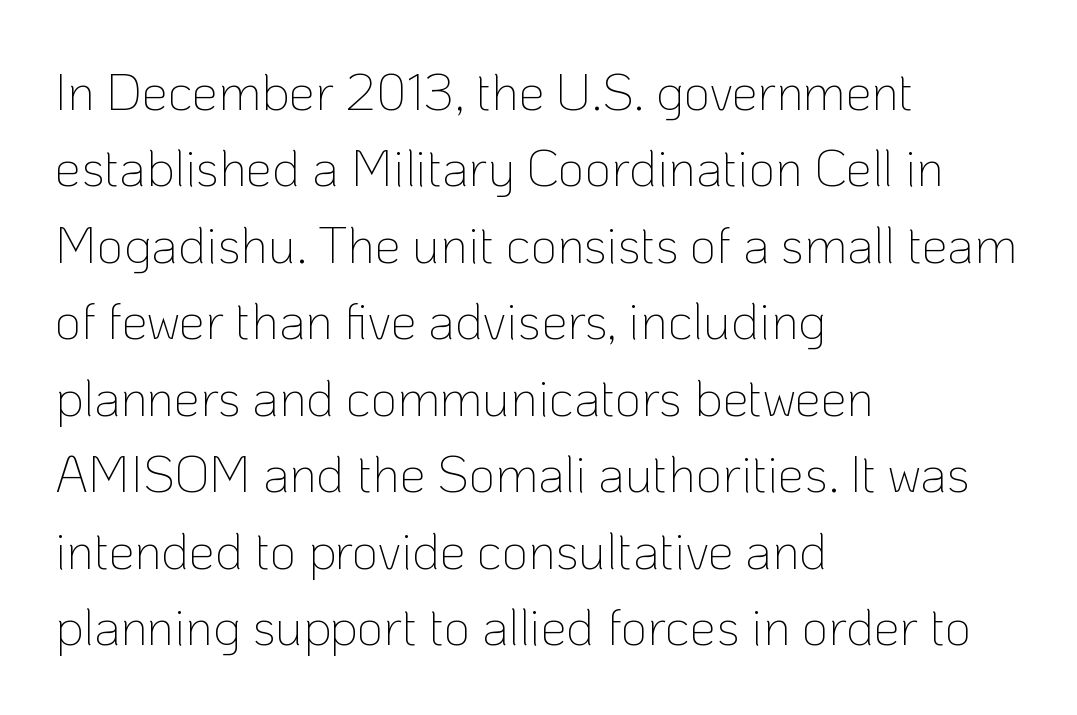
{"serif": "no", "italic": "no", "bold": "no", "weight": "thin", "width": "normal", "stroke_contrast": "low", "x_height": "medium", "monospaced": "no", "underline": "no", "align": "left", "line_spacing": "normal", "line_spacing_ratio": 1.47, "letter_spacing": "normal", "letter_spacing_em": 0.0, "glyph_px": 52}
